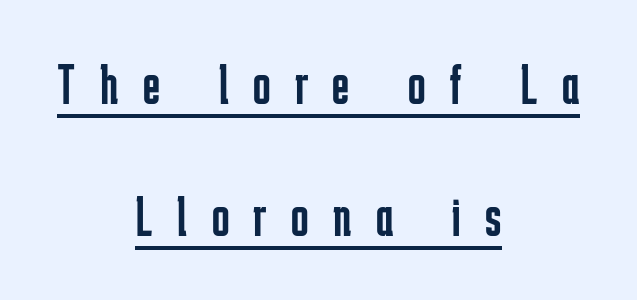
Compared with a flush-left layout, this one balances lines on the center instead. The face used here is proportionally spaced, like ordinary book or web type. The face used here is a sans, in the tradition of grotesques and geometrics. Posture: upright roman. Caption: lettering with a line underneath.
